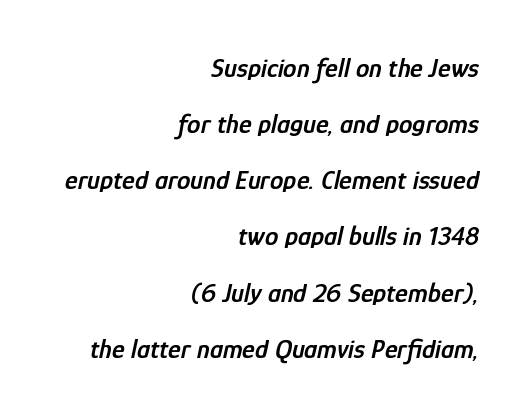
Q: Is the text bold? A: Semi-bold.
Q: Is the text italic (slanted)? A: Yes, it leans right by about 12 degrees.
Q: Is the text underlined? A: No.
Q: How is the paragraph aligned? A: Right-aligned.
Q: Is the spacing between letters normal or unusually wide? A: Normal.
Q: Is the spacing between lines tight, normal or loose? A: Loose.
